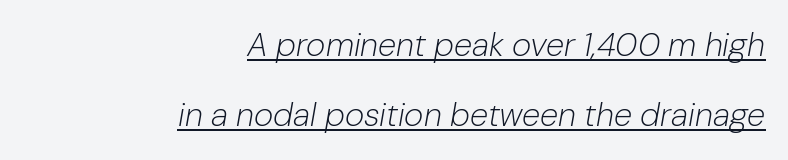
The whole block is typeset with a tilt. A light-to-regular cut is what we see here. What's the leading like? Stretched, with rows far apart. Glance below the letters and you will spot a drawn line. Varying glyph widths throughout — classic text-font behaviour.
